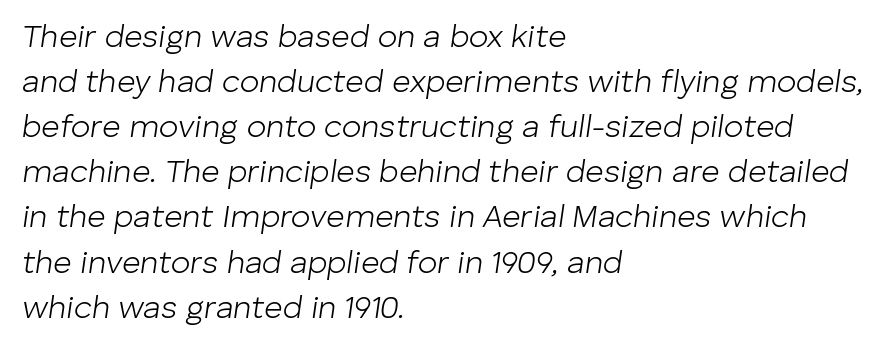
{"italic": "yes", "lean": "right", "slant_degrees": 8, "bold": "no", "weight": "light", "width": "normal", "stroke_contrast": "low", "x_height": "medium", "monospaced": "no", "underline": "no", "align": "left", "line_spacing": "normal", "line_spacing_ratio": 1.41, "letter_spacing": "normal", "letter_spacing_em": 0.0, "glyph_px": 32}
